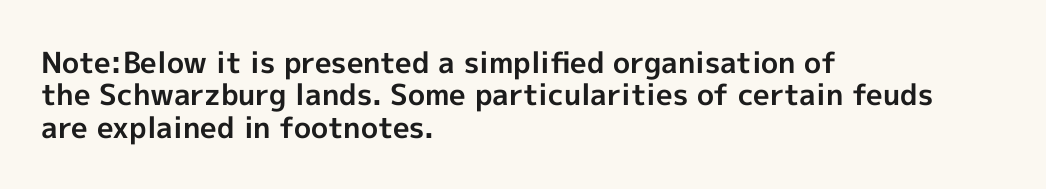
The image shows 29 px bold sans-serif type, upright; set left-aligned, tight line spacing (1.12x), normal letter spacing, not underlined; a medium x-height.
